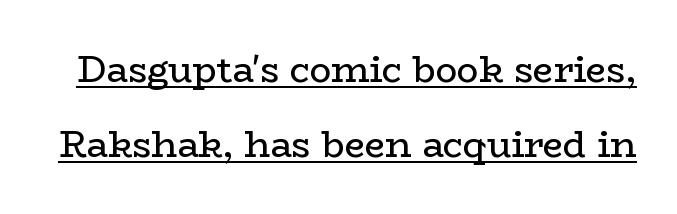
{"serif": "yes", "italic": "no", "bold": "no", "weight": "regular", "width": "wide", "stroke_contrast": "low", "x_height": "medium", "monospaced": "no", "underline": "yes", "line_spacing": "loose", "line_spacing_ratio": 2.08, "letter_spacing": "normal", "letter_spacing_em": 0.0, "glyph_px": 36}
